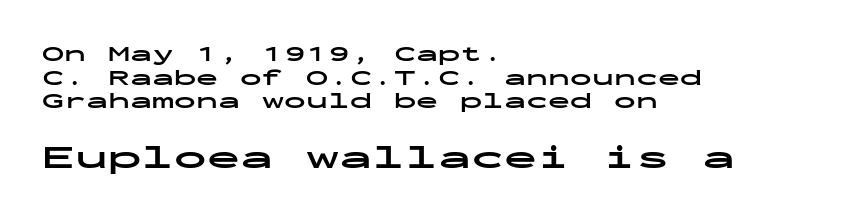
{"serif": "no", "italic": "no", "bold": "yes", "weight": "bold", "width": "wide", "stroke_contrast": "low", "x_height": "medium", "monospaced": "yes", "underline": "no", "align": "left", "line_spacing": "tight", "line_spacing_ratio": 1.07, "letter_spacing": "normal", "letter_spacing_em": 0.0, "larger_block": "second", "size_ratio": 1.5, "glyph_px": 33}
